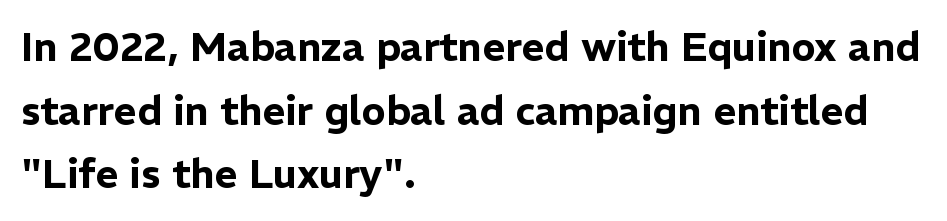
The letters advance in unequal steps, a hallmark of proportional type. There is no visible air inserted between adjacent glyphs. The passage is arranged the way most books set body copy — flush left. Italic? Not at all — the glyphs are vertical. The area under the type is left untouched.
